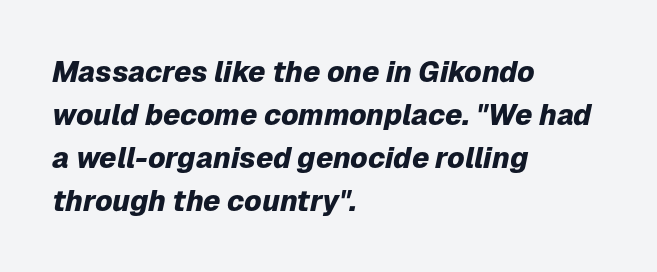
Q: Is the text bold? A: Yes.
Q: Is the text italic (slanted)? A: Yes, it leans right by about 12 degrees.
Q: Is the text underlined? A: No.
Q: How is the paragraph aligned? A: Left-aligned.
Q: Is the spacing between letters normal or unusually wide? A: Normal.
Q: Is the spacing between lines tight, normal or loose? A: Normal.
Q: Width (condensed, normal, or wide)? A: Normal.
Q: Stroke contrast? A: Low.
Q: x-height? A: Medium.
Q: Monospaced? A: No.
